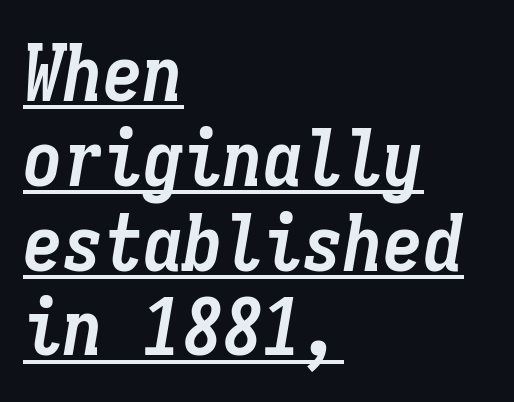
Q: Is the text bold? A: Yes.
Q: Is the text italic (slanted)? A: Yes, it leans right by about 9 degrees.
Q: Is the text underlined? A: Yes.
Q: How is the paragraph aligned? A: Left-aligned.
Q: Is the spacing between letters normal or unusually wide? A: Normal.
Q: Is the spacing between lines tight, normal or loose? A: Tight.
Q: Width (condensed, normal, or wide)? A: Condensed.
Q: Stroke contrast? A: Low.
Q: x-height? A: Medium.
Q: Monospaced? A: Yes.
